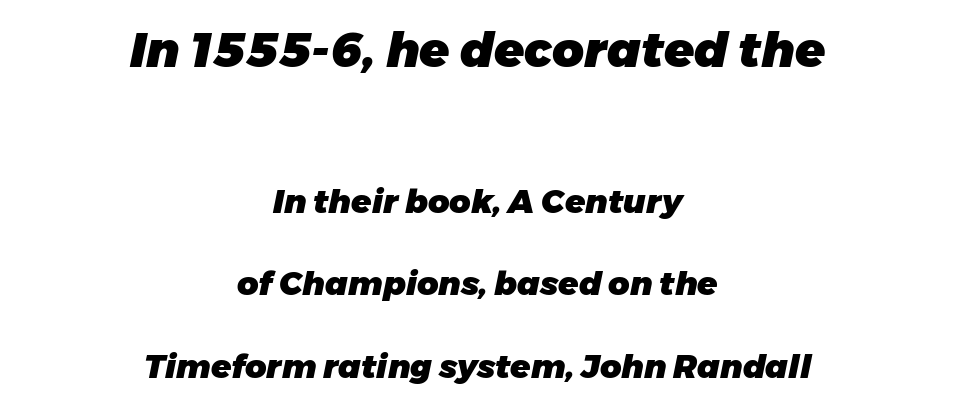
Each letter keeps its own natural width here, so spacing adapts to shape. The passage is arranged like a title page — every line centered. A typesetter would mark this as italic. Compared with an ordinary text face, these strokes are far heavier — a full bold. Here the glyphs are tracked normally, forming tight word shapes.
